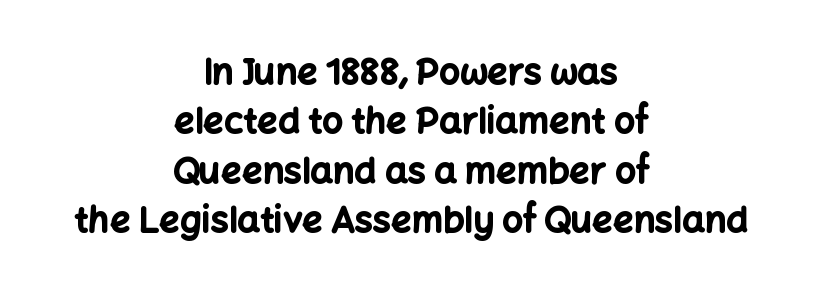
Letters rest on an invisible, unmarked baseline. The line-height multiplier appears to be the usual default. Weight: bold. Examine the stroke ends and you'll find no serifs. A typesetter would call this proportional, since set widths differ per character. Is the block centered? Yes — each line is placed symmetrically about the middle.
